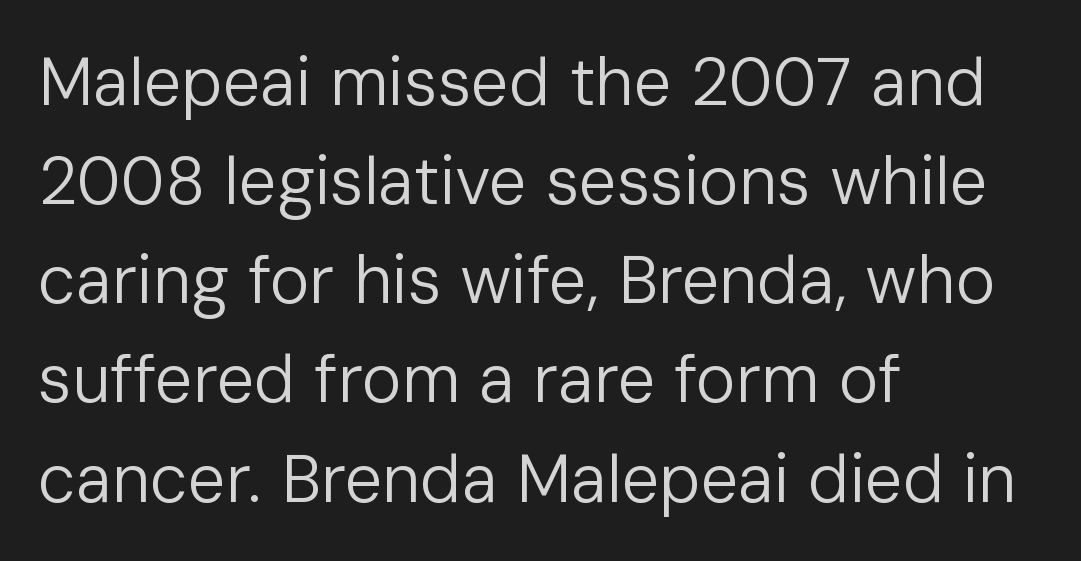
Are there feet on the stems? There aren't — it's a sans. No extra tracking has been applied to these lines. Any mark beneath the type? The region is blank. Notice how descenders clear the ascenders below comfortably — that's standard leading. The letters stand upright; this is a roman face. Short and long lines alike share a common starting point at left.
